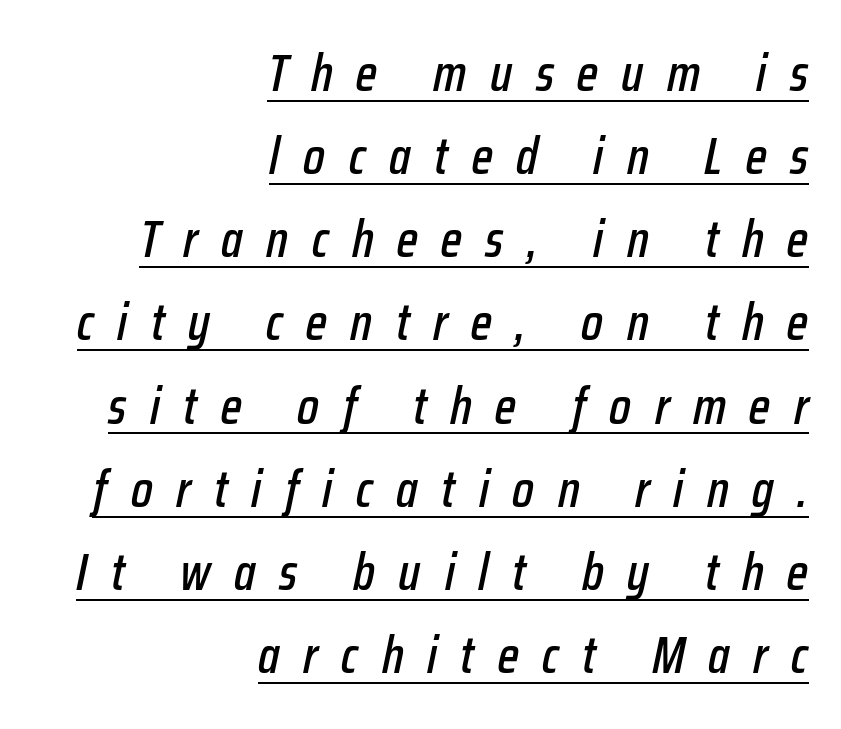
Each line of the rendering has a horizontal stroke beneath the glyphs. Display-style spreading of the glyphs; the letterfit is very open. Spacing verdict: proportional, widths tailored to each character. The lettering tilts uniformly, giving the passage an italic look.
